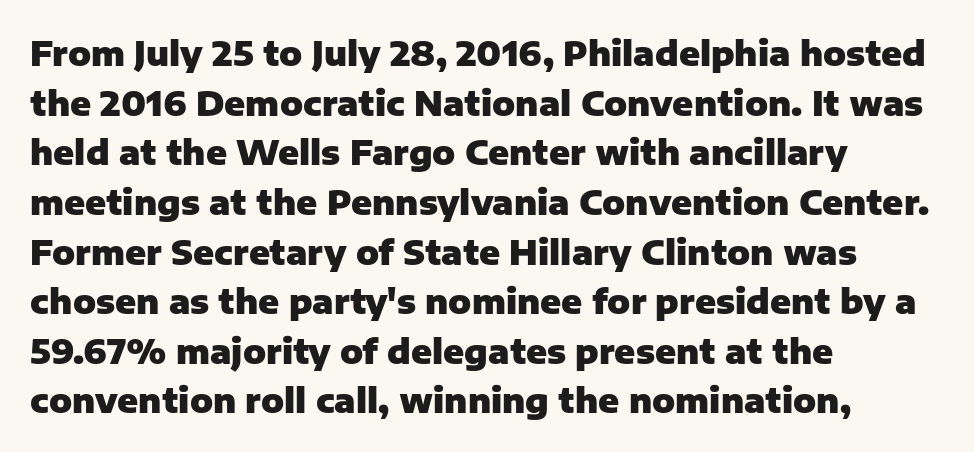
Q: Is the text bold? A: Yes.
Q: Is the text italic (slanted)? A: No, it is upright.
Q: Is the typeface a serif or a sans-serif typeface? A: Sans-serif.
Q: Is the text underlined? A: No.
Q: How is the paragraph aligned? A: Left-aligned.
Q: Is the spacing between letters normal or unusually wide? A: Normal.
Q: Is the spacing between lines tight, normal or loose? A: Normal.
Q: Width (condensed, normal, or wide)? A: Normal.
Q: Stroke contrast? A: Low.
Q: x-height? A: Medium.
Q: Monospaced? A: No.
